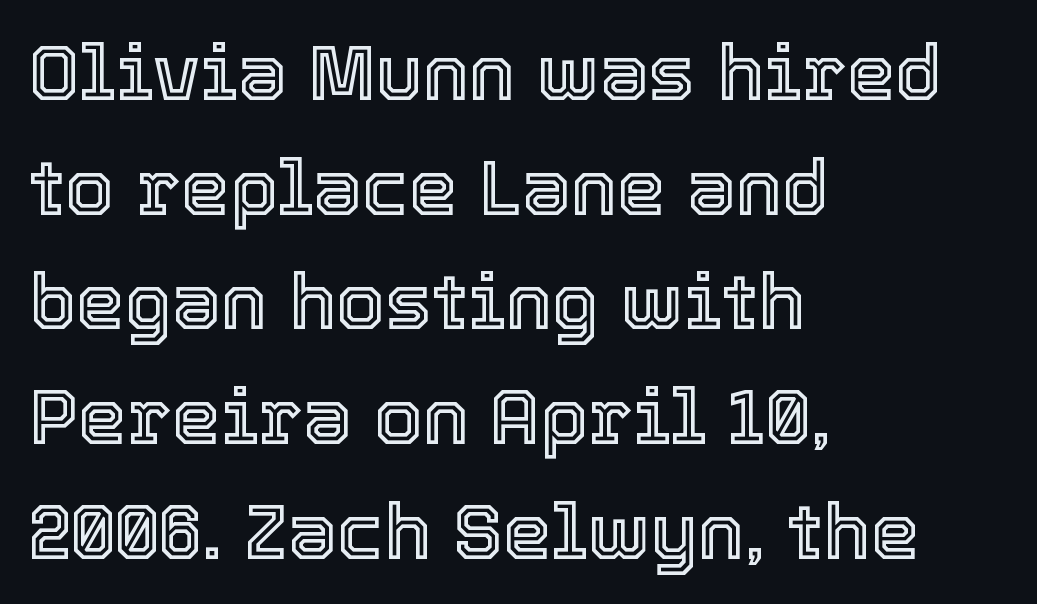
Compared with a centered layout, this one pins lines to the left instead. The lettering holds an erect, upright posture throughout. The lines sit at an ordinary, default distance from one another. Varying glyph widths throughout — classic text-font behaviour. The glyphs are unaccompanied by any horizontal stroke below them. The line texture is even and compact thanks to regular tracking.
